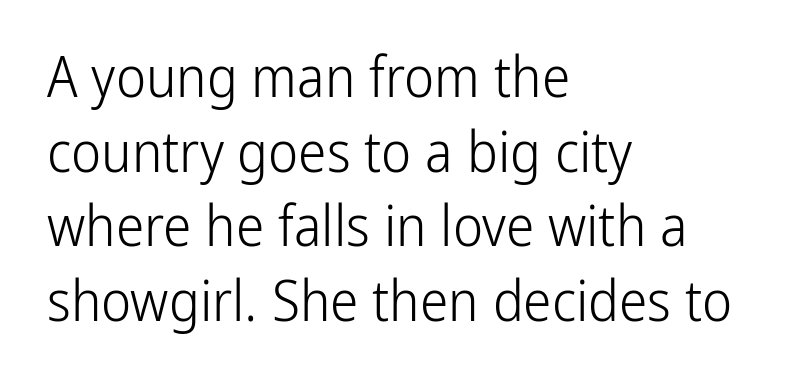
Do the letters lean? They stand straight. Inter-character spacing is left at the font's built-in metrics. Short and long lines alike share a common starting point at left. The letters look calm and open, with moderate or lighter stems.
